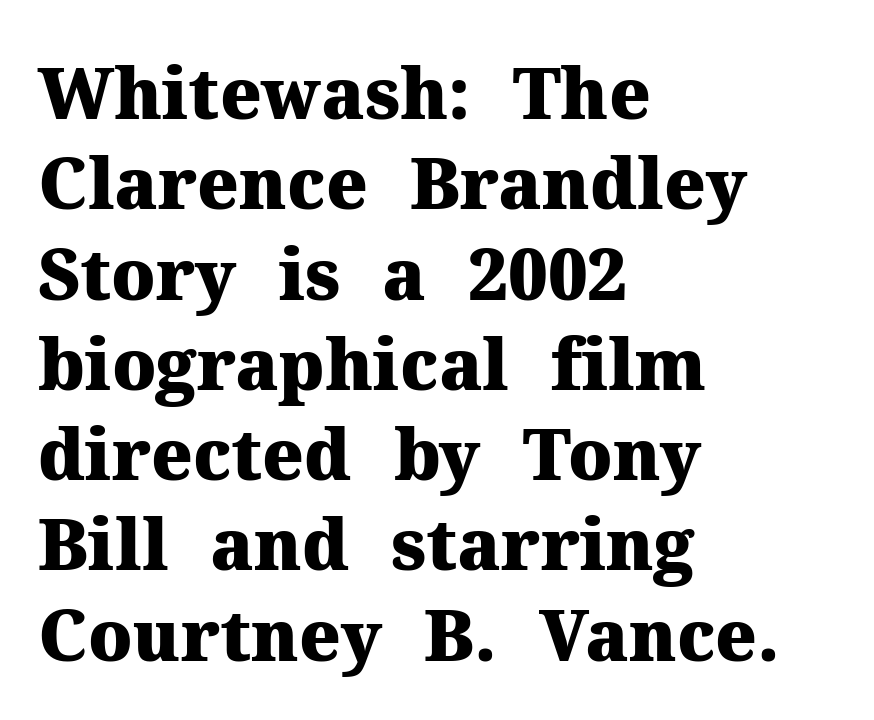
Q: Is the text bold? A: Yes.
Q: Is the text italic (slanted)? A: No, it is upright.
Q: Is the typeface a serif or a sans-serif typeface? A: Serif.
Q: Is the text underlined? A: No.
Q: How is the paragraph aligned? A: Left-aligned.
Q: Is the spacing between letters normal or unusually wide? A: Normal.
Q: Is the spacing between lines tight, normal or loose? A: Normal.
Q: Width (condensed, normal, or wide)? A: Normal.
Q: Stroke contrast? A: Medium.
Q: x-height? A: Medium.
Q: Monospaced? A: No.
